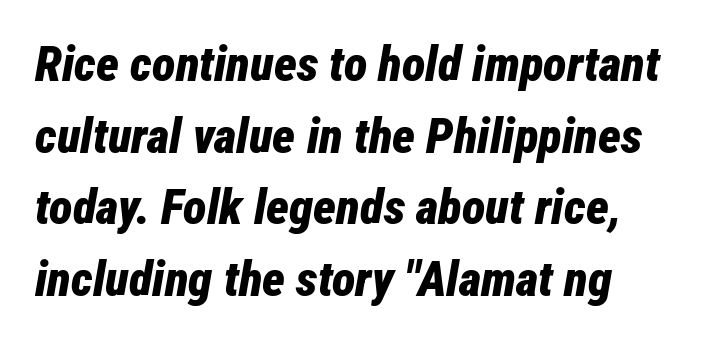
Is this a fixed-width face? No — the glyphs have proportional, varying widths. The font's italic variant was chosen for this text. Strokes here are thick enough to call this a true bold. Underlining? Definitely not there. The gaps between neighbouring characters are ordinary and unremarkable.
